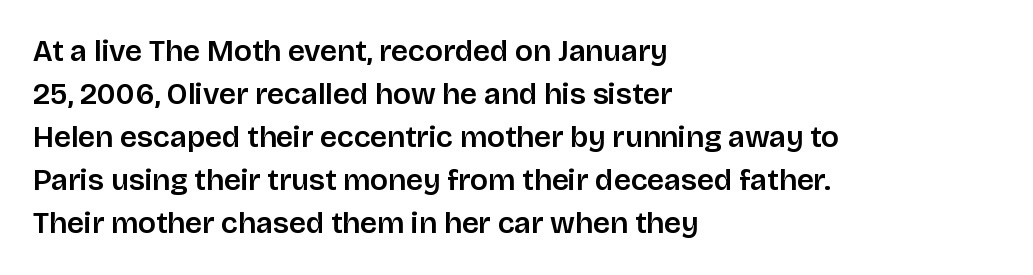
The foot of each line stays bare and open. Looks like regular typesetting: each glyph gets only the width it needs. Observe the ordinary spacing: letters are neighbours, not strangers. Typeset ragged right — the left edge is the straight one. Regarding serifs, this sample does without them. Leading matches the norm, producing a regular column.
